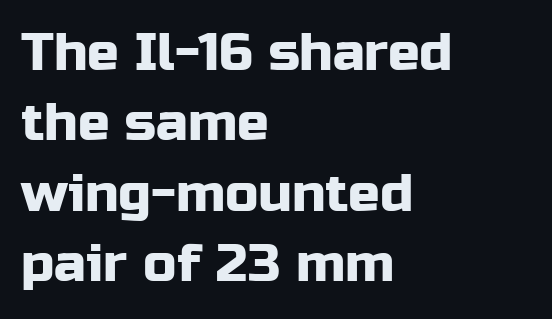
The image shows 53 px sans-serif type, upright; set left-aligned, normal line spacing (1.33x), normal letter spacing, not underlined; low stroke contrast and a medium x-height.
